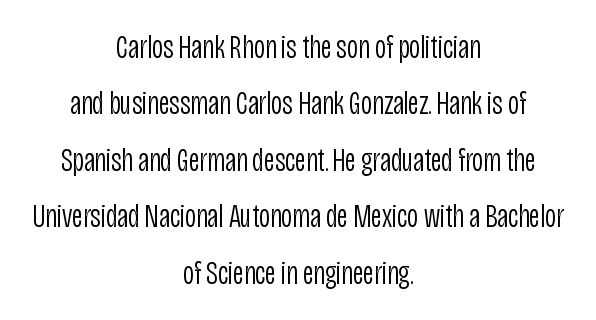
The image shows 34 px light, condensed sans-serif type, upright; set centered, normal line spacing (1.66x), normal letter spacing, not underlined; low stroke contrast and a large x-height.
